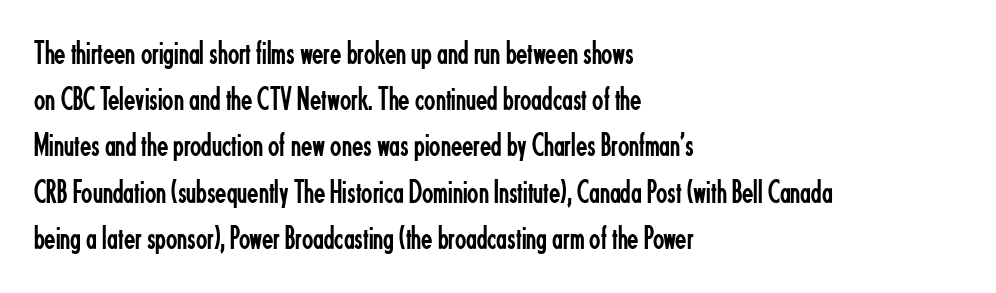
In CSS terms this would be text-align: left. No extra ink here — the face is not bold. This sample uses an upright cut, with every glyph sitting square on the baseline. Regular leading. Varying glyph widths throughout — classic text-font behaviour. Letterform terminals end flat and unadorned throughout the passage.
